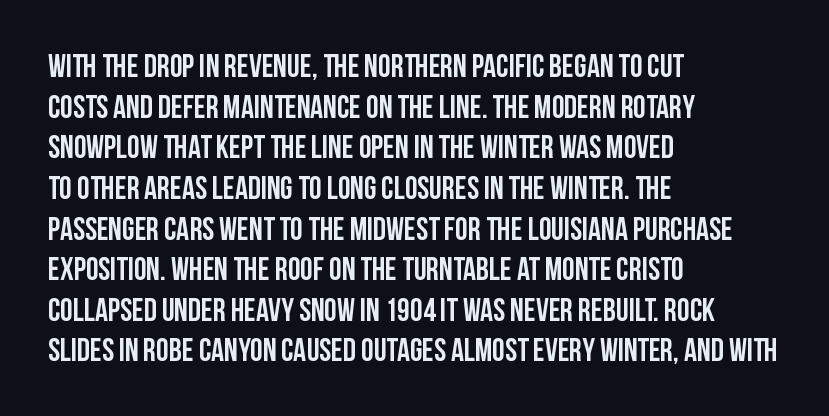
Q: Is the text italic (slanted)? A: No, it is upright.
Q: Is the typeface a serif or a sans-serif typeface? A: Sans-serif.
Q: Is the text underlined? A: No.
Q: How is the paragraph aligned? A: Left-aligned.
Q: Is the spacing between letters normal or unusually wide? A: Normal.
Q: Is the spacing between lines tight, normal or loose? A: Normal.
Q: Width (condensed, normal, or wide)? A: Condensed.
Q: Stroke contrast? A: Low.
Q: x-height? A: Large.
Q: Monospaced? A: No.
